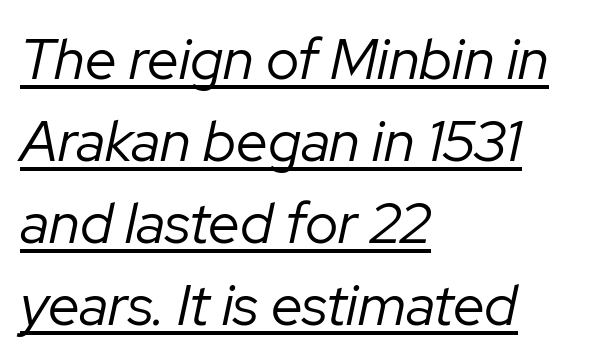
Q: Is the text bold? A: No.
Q: Is the text italic (slanted)? A: Yes, it leans right by about 12 degrees.
Q: Is the text underlined? A: Yes.
Q: How is the paragraph aligned? A: Left-aligned.
Q: Is the spacing between letters normal or unusually wide? A: Normal.
Q: Is the spacing between lines tight, normal or loose? A: Normal.
Q: Width (condensed, normal, or wide)? A: Normal.
Q: Stroke contrast? A: Low.
Q: x-height? A: Medium.
Q: Monospaced? A: No.
